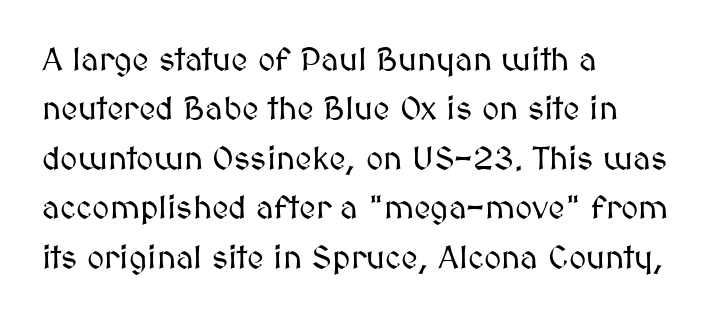
The image shows 33 px text type, upright; set left-aligned, normal line spacing (1.5x), normal letter spacing, not underlined; medium stroke contrast and a medium x-height.
